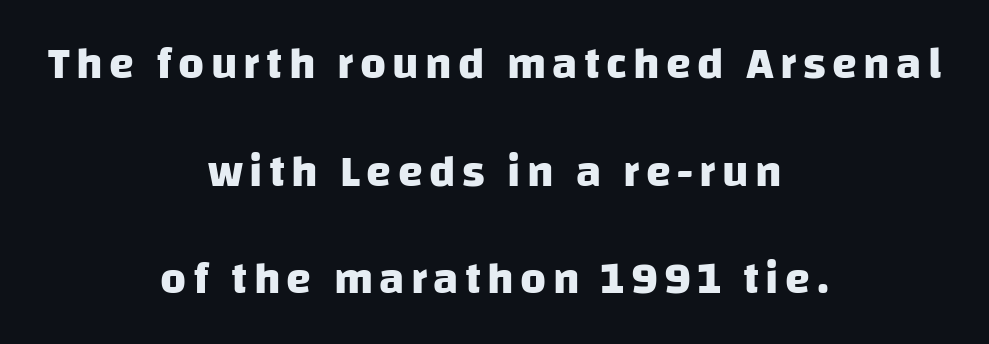
The image shows 45 px heavy sans-serif type; set centered, loose line spacing (2.39x), not underlined; low stroke contrast and a large x-height.
